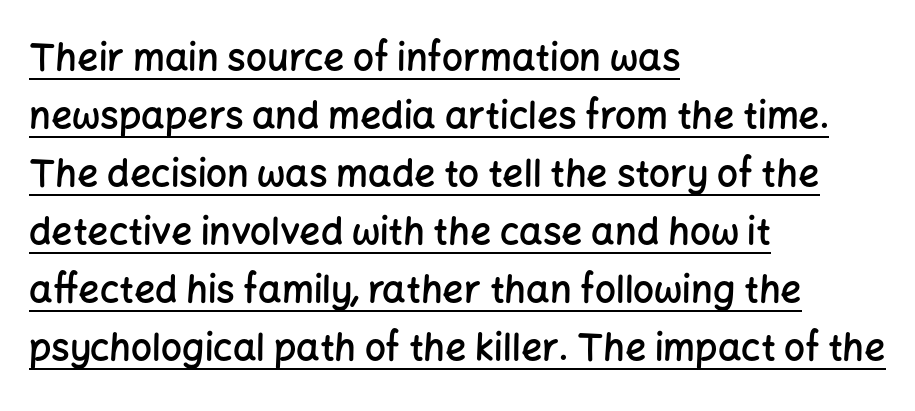
The image shows 37 px semibold sans-serif type, upright; set left-aligned, normal line spacing (1.57x), normal letter spacing, underlined; low stroke contrast and a medium x-height.
